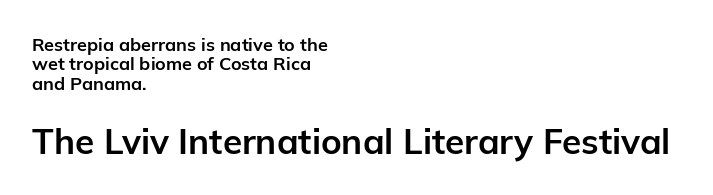
{"serif": "no", "italic": "no", "bold": "yes", "weight": "bold", "width": "normal", "stroke_contrast": "low", "x_height": "medium", "monospaced": "no", "underline": "no", "align": "left", "line_spacing": "tight", "line_spacing_ratio": 1.07, "letter_spacing": "normal", "letter_spacing_em": 0.0, "larger_block": "second", "size_ratio": 1.94, "glyph_px": 35}
